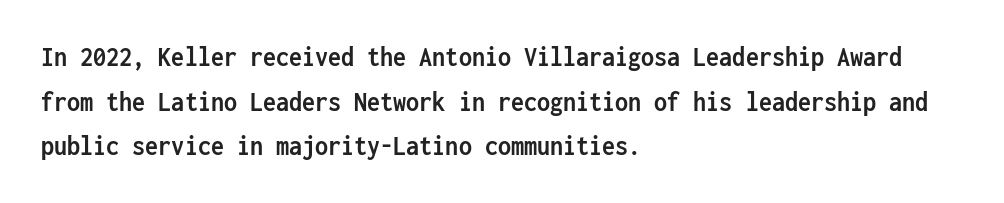
Ascenders rise straight up at ninety degrees. The letters are bold, with thick, heavy strokes. The letterforms sit shoulder to shoulder at normal distance. Nothing sits at the stroke ends, so this counts as sans-serif.
